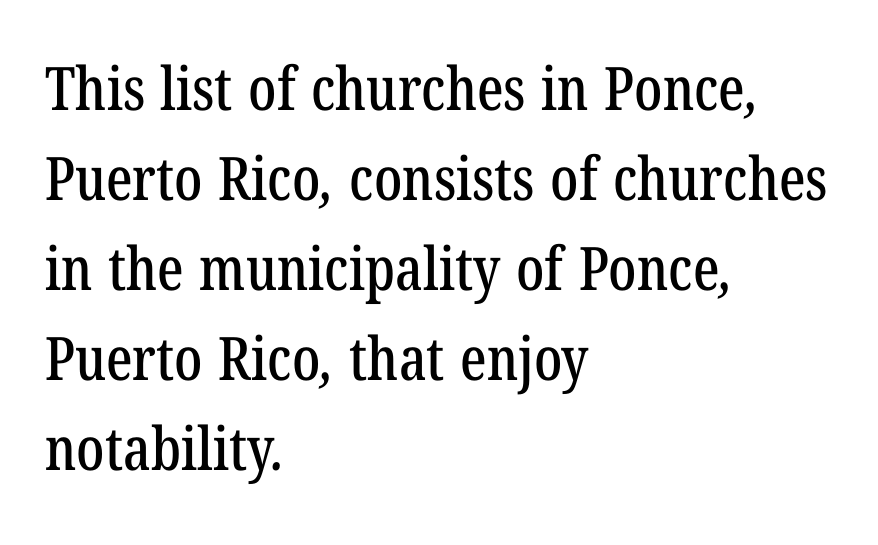
Q: Is the typeface a serif or a sans-serif typeface? A: Serif.
Q: Is the text underlined? A: No.
Q: How is the paragraph aligned? A: Left-aligned.
Q: Is the spacing between letters normal or unusually wide? A: Normal.
Q: Is the spacing between lines tight, normal or loose? A: Normal.
Q: Width (condensed, normal, or wide)? A: Condensed.
Q: Stroke contrast? A: Low.
Q: x-height? A: Medium.
Q: Monospaced? A: No.
